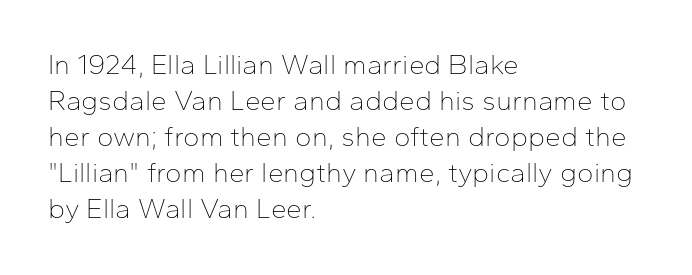
{"serif": "no", "italic": "no", "bold": "no", "weight": "thin", "width": "normal", "stroke_contrast": "low", "x_height": "medium", "monospaced": "no", "underline": "no", "align": "left", "line_spacing": "normal", "line_spacing_ratio": 1.29, "letter_spacing": "normal", "letter_spacing_em": 0.0, "glyph_px": 28}
